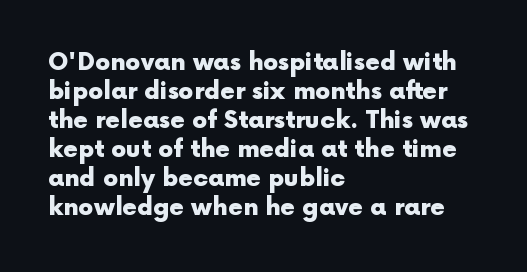
Bold? Absolutely — the strokes are thick and heavy. These lines are set flush left with a ragged right edge. Each row of text sits above clean, open space. There is no visible air inserted between adjacent glyphs. The type sits square on the baseline with zero lean.
